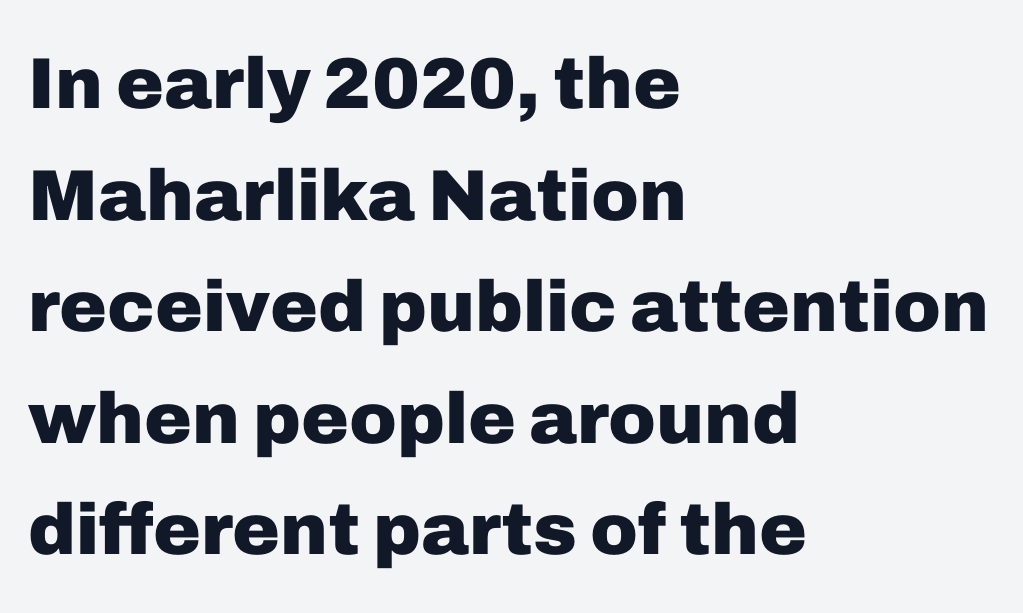
{"serif": "no", "italic": "no", "bold": "yes", "weight": "heavy", "width": "normal", "stroke_contrast": "low", "x_height": "medium", "monospaced": "no", "underline": "no", "align": "left", "line_spacing": "normal", "line_spacing_ratio": 1.55, "letter_spacing": "normal", "letter_spacing_em": 0.0, "glyph_px": 72}
